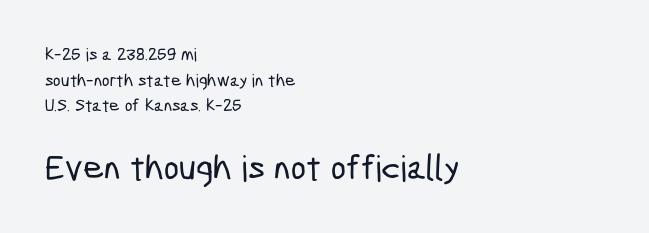
{"serif": "no", "width": "condensed", "stroke_contrast": "low", "x_height": "medium", "monospaced": "no", "underline": "no", "align": "left", "line_spacing": "normal", "line_spacing_ratio": 1.42, "letter_spacing": "normal", "letter_spacing_em": 0.0, "larger_block": "second", "size_ratio": 2.0, "glyph_px": 36}
